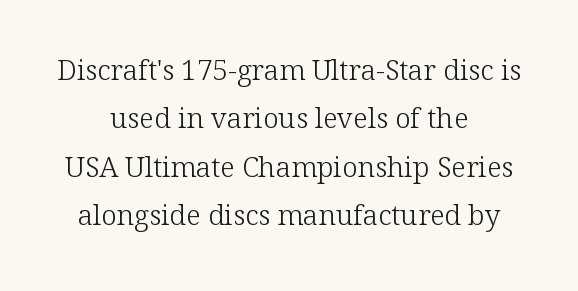
{"serif": "yes", "italic": "no", "bold": "no", "weight": "light", "width": "normal", "stroke_contrast": "low", "x_height": "medium", "monospaced": "no", "underline": "no", "align": "center", "line_spacing_ratio": 1.73, "letter_spacing": "normal", "letter_spacing_em": 0.0, "glyph_px": 28}
